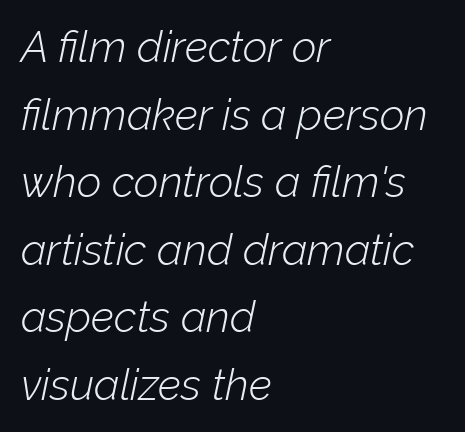
Q: Is the text bold? A: No.
Q: Is the text italic (slanted)? A: Yes, it leans right by about 12 degrees.
Q: Is the text underlined? A: No.
Q: How is the paragraph aligned? A: Left-aligned.
Q: Is the spacing between letters normal or unusually wide? A: Normal.
Q: Is the spacing between lines tight, normal or loose? A: Normal.
Q: Width (condensed, normal, or wide)? A: Normal.
Q: Stroke contrast? A: Low.
Q: x-height? A: Medium.
Q: Monospaced? A: No.
